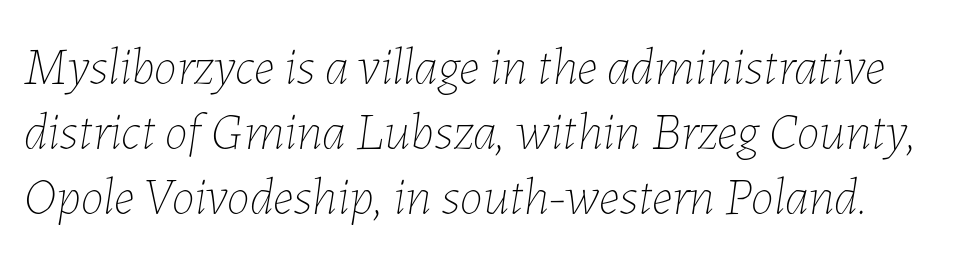
The image shows 52 px thin type, italic (leaning right); set normal line spacing (1.25x), normal letter spacing, not underlined; low stroke contrast and a medium x-height.
